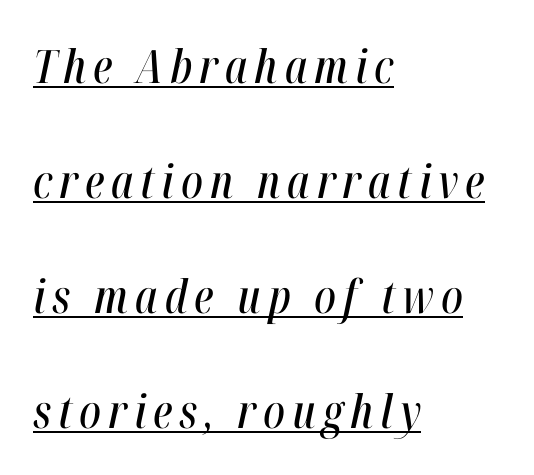
Q: Is the text italic (slanted)? A: Yes, it leans right by about 12 degrees.
Q: Is the text underlined? A: Yes.
Q: How is the paragraph aligned? A: Left-aligned.
Q: Is the spacing between lines tight, normal or loose? A: Loose.
Q: Width (condensed, normal, or wide)? A: Condensed.
Q: Stroke contrast? A: High.
Q: x-height? A: Medium.
Q: Monospaced? A: No.
